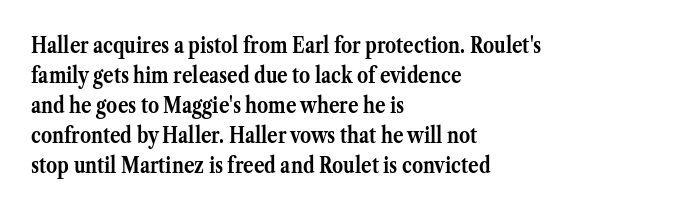
The image shows 22 px bold type, upright; set left-aligned, normal line spacing (1.36x), normal letter spacing, not underlined.
